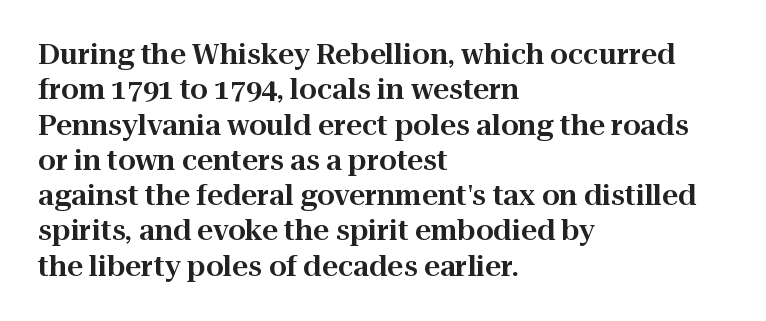
{"serif": "yes", "italic": "no", "width": "normal", "stroke_contrast": "high", "x_height": "medium", "monospaced": "no", "underline": "no", "align": "left", "line_spacing": "normal", "line_spacing_ratio": 1.26, "letter_spacing": "normal", "letter_spacing_em": 0.0, "glyph_px": 28}
